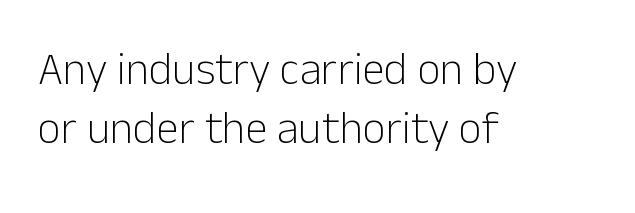
Between one letter and the next there's only the usual sliver of space. Upright lettering throughout. Descender tails drop into unmarked territory. Caption: face not bold, strokes unweighted. The face used here is proportionally spaced, like ordinary book or web type.
